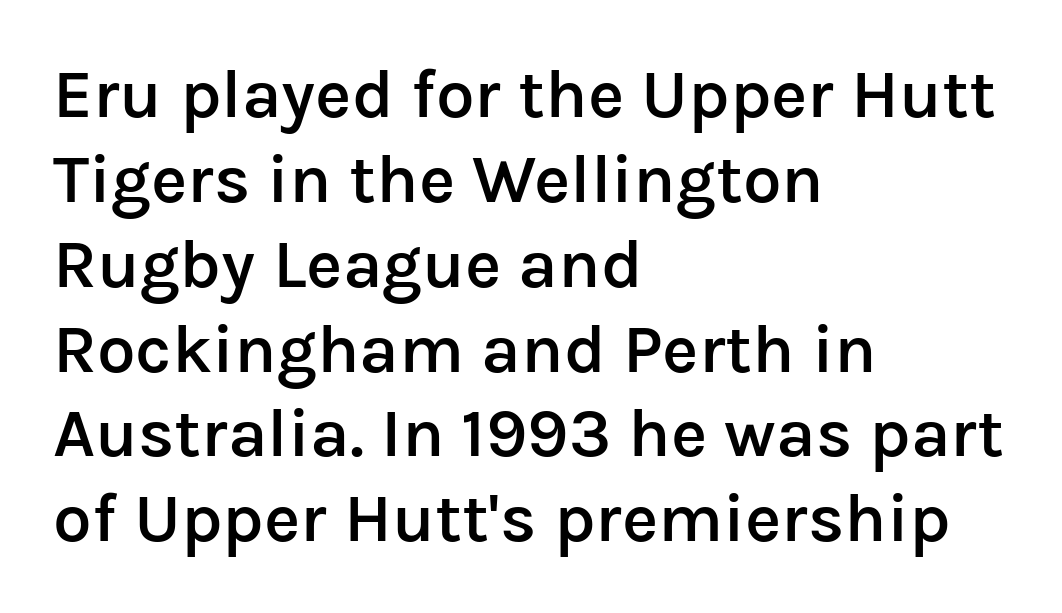
Q: Is the text bold? A: Semi-bold.
Q: Is the text italic (slanted)? A: No, it is upright.
Q: Is the typeface a serif or a sans-serif typeface? A: Sans-serif.
Q: Is the text underlined? A: No.
Q: How is the paragraph aligned? A: Left-aligned.
Q: Is the spacing between letters normal or unusually wide? A: Normal.
Q: Width (condensed, normal, or wide)? A: Normal.
Q: Stroke contrast? A: Low.
Q: x-height? A: Medium.
Q: Monospaced? A: No.
